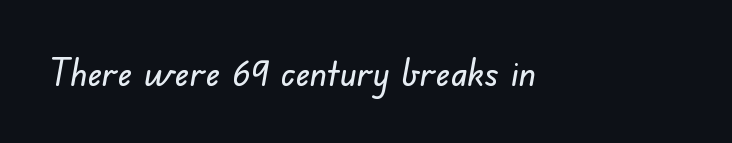
Q: Is the typeface a serif or a sans-serif typeface? A: Sans-serif.
Q: Is the text underlined? A: No.
Q: Is the spacing between letters normal or unusually wide? A: Normal.
Q: Width (condensed, normal, or wide)? A: Normal.
Q: Stroke contrast? A: Low.
Q: x-height? A: Small.
Q: Monospaced? A: No.
